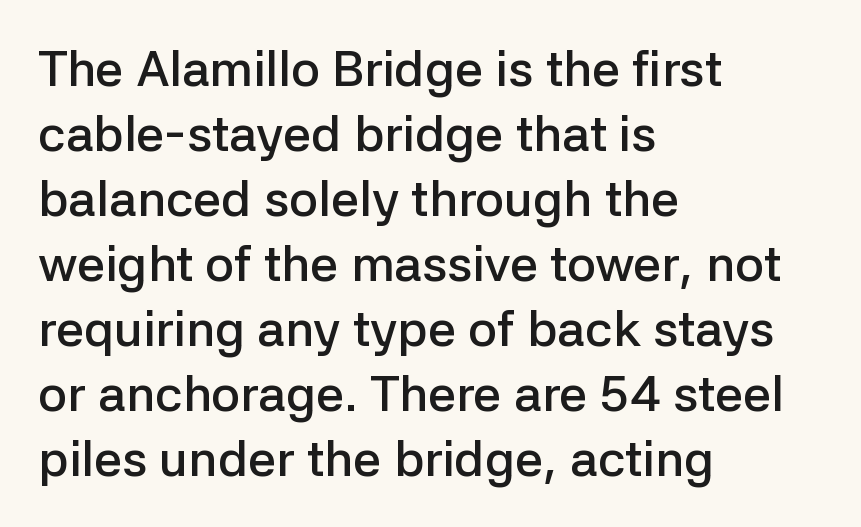
{"serif": "no", "italic": "no", "bold": "semi", "weight": "semibold", "width": "normal", "stroke_contrast": "low", "x_height": "medium", "monospaced": "no", "underline": "no", "align": "left", "line_spacing": "normal", "line_spacing_ratio": 1.3, "letter_spacing": "normal", "letter_spacing_em": 0.0, "glyph_px": 50}
